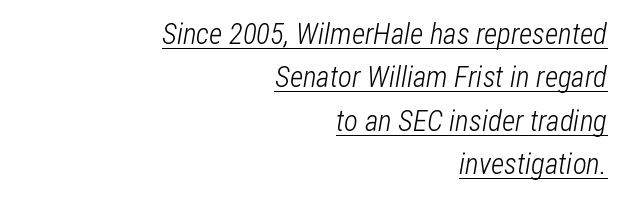
Q: Is the text bold? A: No.
Q: Is the text italic (slanted)? A: Yes, it leans right by about 12 degrees.
Q: Is the text underlined? A: Yes.
Q: How is the paragraph aligned? A: Right-aligned.
Q: Is the spacing between letters normal or unusually wide? A: Normal.
Q: Is the spacing between lines tight, normal or loose? A: Normal.
Q: Width (condensed, normal, or wide)? A: Condensed.
Q: Stroke contrast? A: Low.
Q: x-height? A: Medium.
Q: Monospaced? A: No.
